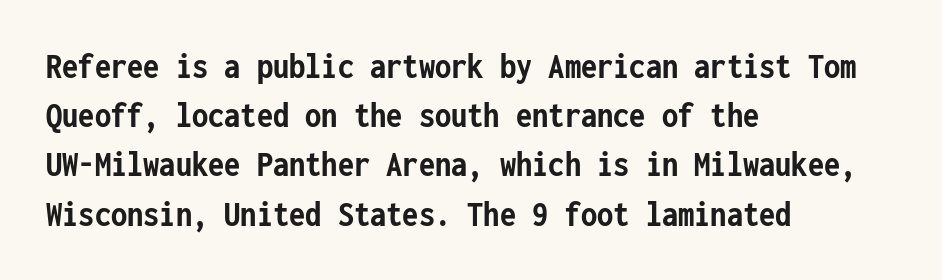
The image shows 37 px semibold, condensed sans-serif type, upright, monospaced; set left-aligned, normal line spacing (1.33x), normal letter spacing, not underlined; low stroke contrast and a medium x-height.
